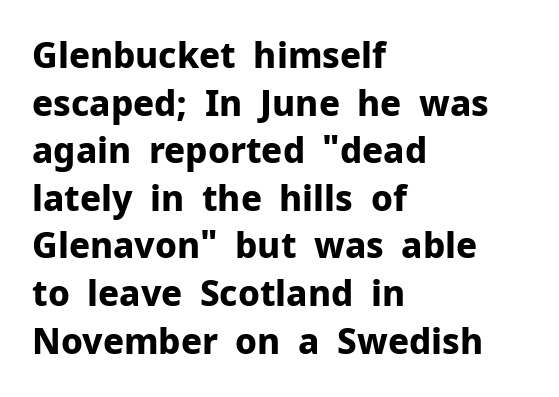
{"serif": "no", "italic": "no", "bold": "yes", "weight": "bold", "width": "normal", "stroke_contrast": "low", "x_height": "medium", "monospaced": "no", "underline": "no", "align": "left", "line_spacing": "normal", "line_spacing_ratio": 1.36, "letter_spacing": "normal", "letter_spacing_em": 0.0, "glyph_px": 35}
